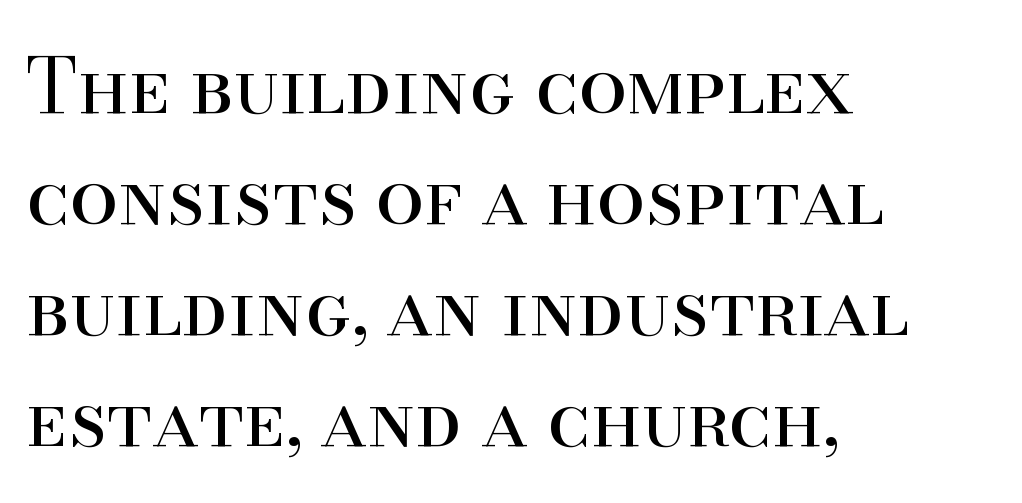
{"serif": "yes", "italic": "no", "bold": "no", "weight": "regular", "width": "normal", "stroke_contrast": "high", "x_height": "small", "monospaced": "no", "underline": "no", "align": "left", "line_spacing": "normal", "line_spacing_ratio": 1.44, "letter_spacing": "normal", "letter_spacing_em": 0.0, "glyph_px": 77}
